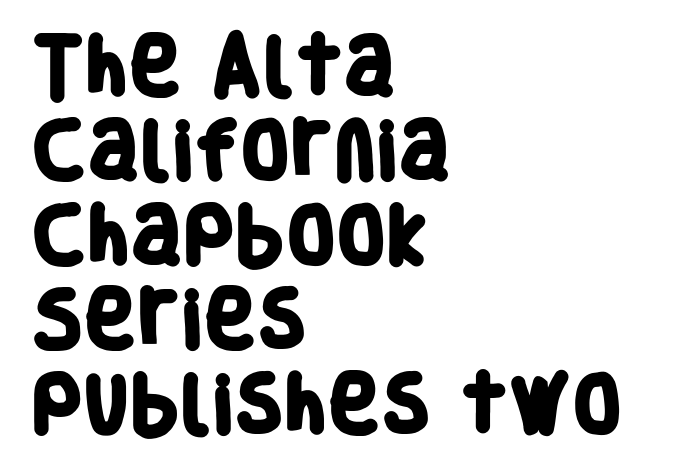
{"serif": "no", "bold": "yes", "weight": "heavy", "width": "condensed", "stroke_contrast": "low", "x_height": "large", "monospaced": "no", "underline": "no", "align": "left", "line_spacing": "normal", "line_spacing_ratio": 1.32, "letter_spacing": "normal", "letter_spacing_em": 0.0, "glyph_px": 64}
